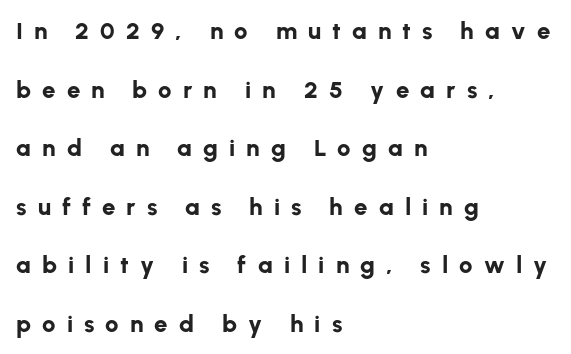
Q: Is the text bold? A: Yes.
Q: Is the text italic (slanted)? A: No, it is upright.
Q: Is the text underlined? A: No.
Q: How is the paragraph aligned? A: Left-aligned.
Q: Is the spacing between letters normal or unusually wide? A: Unusually wide.
Q: Is the spacing between lines tight, normal or loose? A: Loose.
